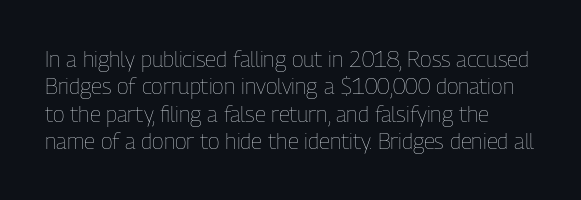
The image shows 22 px text type, upright; set normal line spacing (1.25x), normal letter spacing, not underlined.
